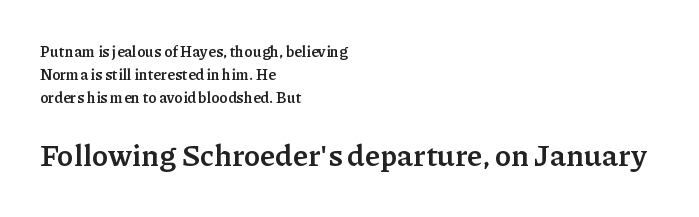
{"serif": "yes", "italic": "no", "bold": "yes", "weight": "semibold", "width": "normal", "stroke_contrast": "low", "x_height": "medium", "monospaced": "no", "underline": "no", "align": "left", "line_spacing": "normal", "line_spacing_ratio": 1.52, "letter_spacing": "normal", "letter_spacing_em": 0.0, "larger_block": "second", "size_ratio": 2.0, "glyph_px": 30}
